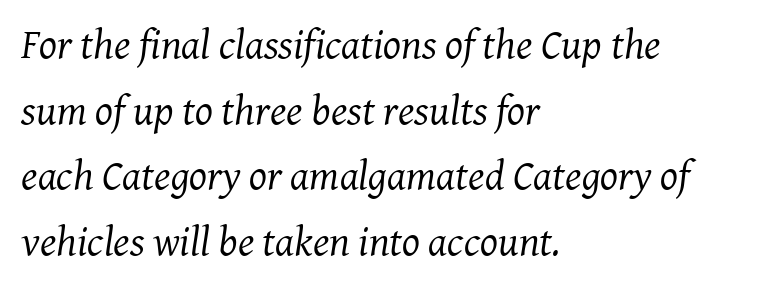
The image shows 42 px regular-weight serif type, italic (leaning right); set left-aligned, normal line spacing (1.56x), normal letter spacing, not underlined; medium stroke contrast and a medium x-height.
